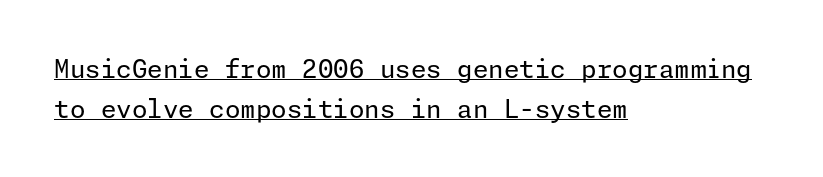
{"italic": "no", "bold": "no", "underline": "yes", "align": "left", "line_spacing": "normal", "line_spacing_ratio": 1.6, "letter_spacing": "normal", "letter_spacing_em": 0.0, "glyph_px": 25}
